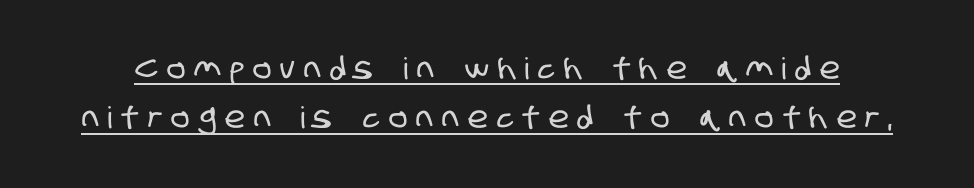
{"serif": "no", "width": "condensed", "stroke_contrast": "low", "x_height": "large", "monospaced": "no", "underline": "yes", "line_spacing": "normal", "line_spacing_ratio": 1.65, "letter_spacing": "wide", "letter_spacing_em": 0.31, "glyph_px": 30}
